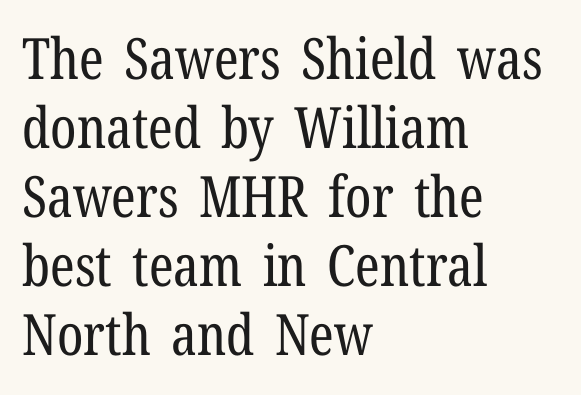
Q: Is the text bold? A: No.
Q: Is the text italic (slanted)? A: No, it is upright.
Q: Is the typeface a serif or a sans-serif typeface? A: Serif.
Q: Is the text underlined? A: No.
Q: How is the paragraph aligned? A: Left-aligned.
Q: Is the spacing between letters normal or unusually wide? A: Normal.
Q: Width (condensed, normal, or wide)? A: Condensed.
Q: Stroke contrast? A: Low.
Q: x-height? A: Medium.
Q: Monospaced? A: No.
